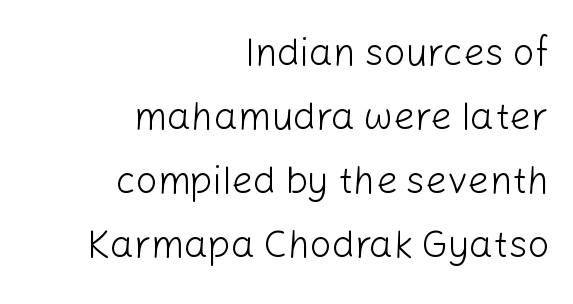
This sample uses an upright cut, with every glyph sitting square on the baseline. The typeface chosen for these lines omits serifs. Compared with typical paragraphs, the rows here are spaced about the same. Nobody drew a line under any word here.
